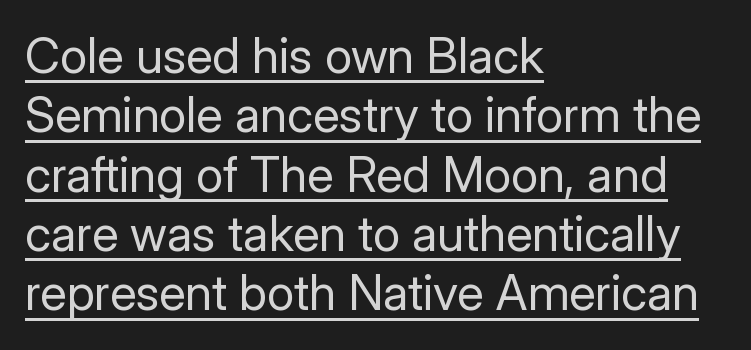
The image shows 49 px regular-weight sans-serif type, upright; set left-aligned, line spacing 1.21x, normal letter spacing, underlined; low stroke contrast and a medium x-height.
